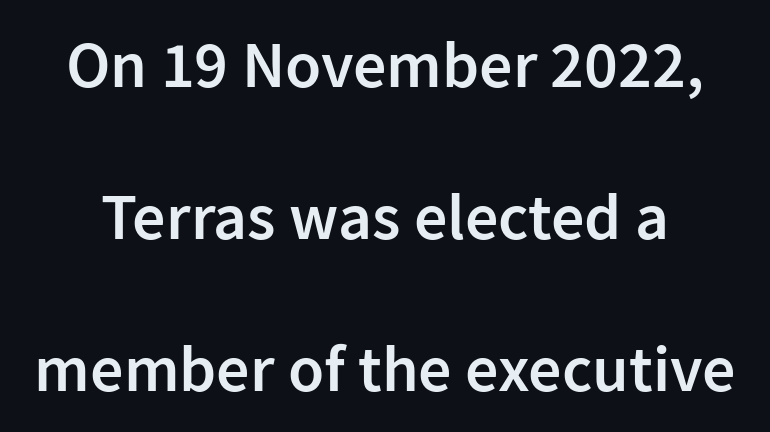
The image shows 66 px semibold sans-serif type, upright; set loose line spacing (2.3x), normal letter spacing, not underlined; low stroke contrast and a medium x-height.
